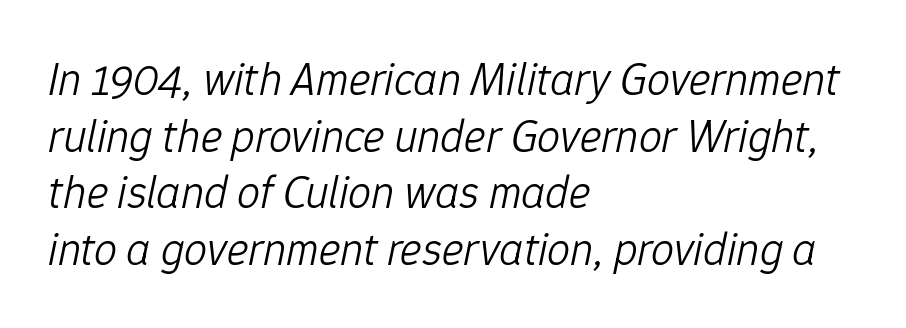
Reading down the block, your eye returns to a fixed left position each line. Summary of weight: not heavy and not bold. The face used here is proportionally spaced, like ordinary book or web type. Compared with typical body copy, the letter spacing here is the same.
